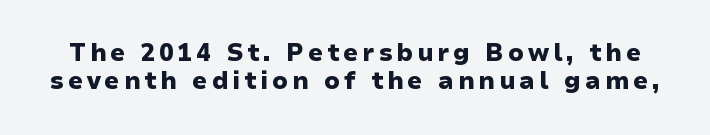
The image shows 24 px bold type, upright; set line spacing 1.17x, not underlined.
